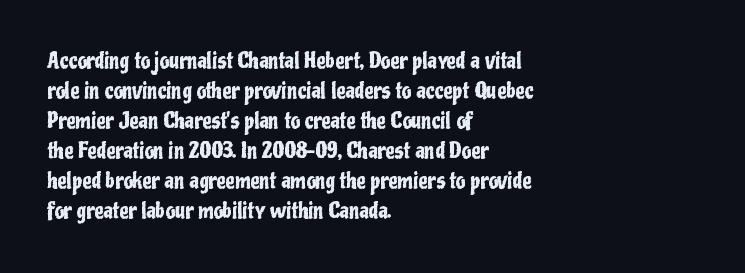
The image shows 21 px text type, upright; set left-aligned, normal line spacing (1.43x), normal letter spacing, not underlined.
